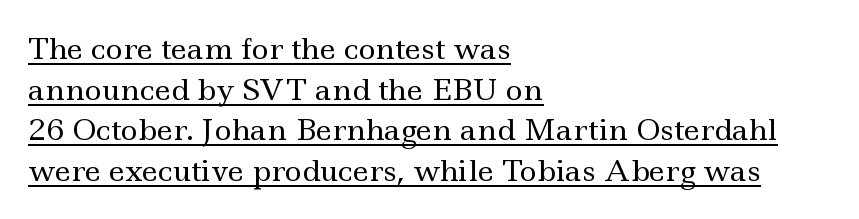
Q: Is the text bold? A: No.
Q: Is the text italic (slanted)? A: No, it is upright.
Q: Is the typeface a serif or a sans-serif typeface? A: Serif.
Q: Is the text underlined? A: Yes.
Q: How is the paragraph aligned? A: Left-aligned.
Q: Is the spacing between letters normal or unusually wide? A: Normal.
Q: Is the spacing between lines tight, normal or loose? A: Normal.
Q: Width (condensed, normal, or wide)? A: Wide.
Q: x-height? A: Small.
Q: Monospaced? A: No.
